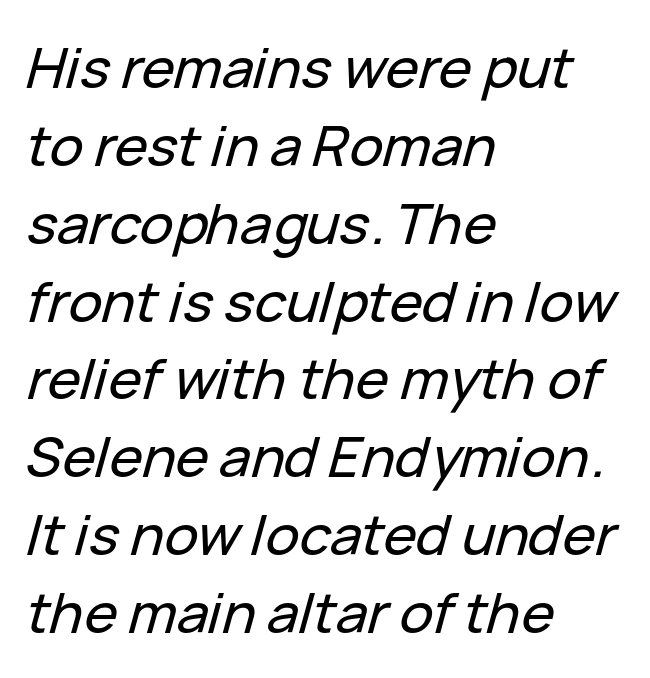
The image shows 56 px text type, italic (leaning right); set left-aligned, normal line spacing (1.39x), normal letter spacing, not underlined; low stroke contrast and a medium x-height.
